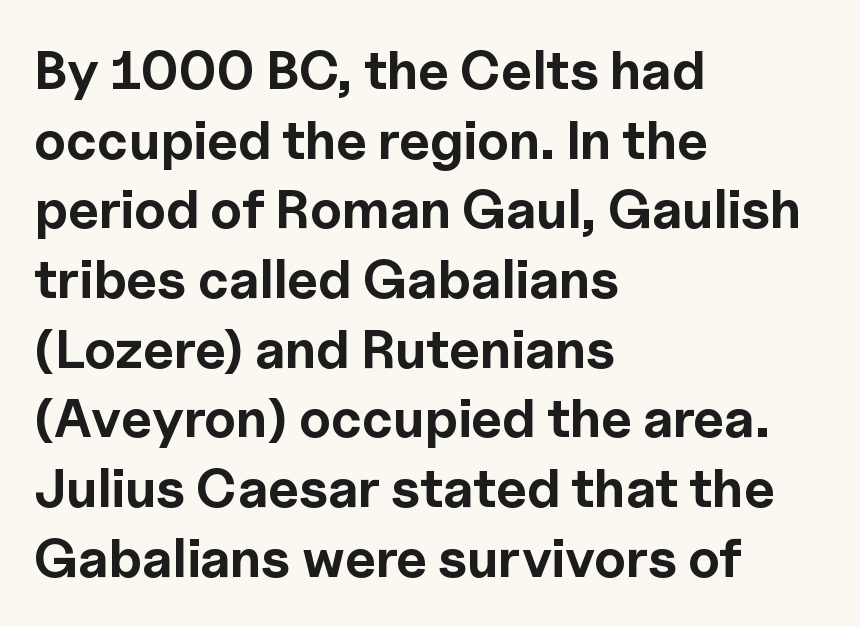
The face used here is proportionally spaced, like ordinary book or web type. Is there much room between lines? A standard amount, neither cramped nor airy. In terms of letterspacing, this is plain default setting. Anything drawn beneath the words? Only blank space. Does the lettering tilt? It doesn't — this is upright.
